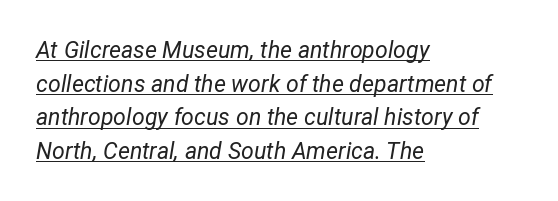
{"italic": "yes", "lean": "right", "slant_degrees": 12, "bold": "no", "underline": "yes", "align": "left", "line_spacing": "normal", "line_spacing_ratio": 1.46, "letter_spacing": "normal", "letter_spacing_em": 0.0, "glyph_px": 23}
